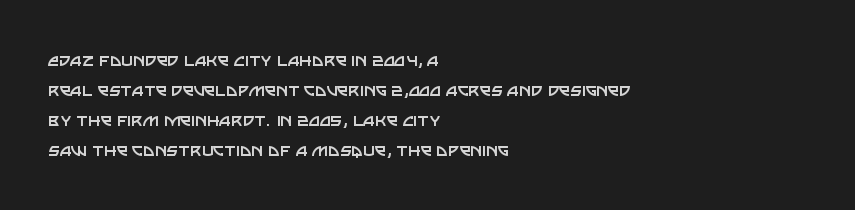
The face looks like a standard text weight, possibly lighter. A normal amount of white space separates one row of letters from the next. Line beginnings align vertically; line endings do not. The horizontal fit of the characters is conventional and even. The passage shown is not underscored anywhere.
